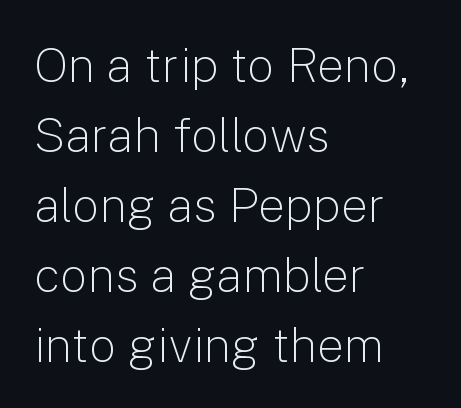
The image shows 48 px light sans-serif type, upright; set left-aligned, normal line spacing (1.46x), normal letter spacing, not underlined; low stroke contrast and a medium x-height.
